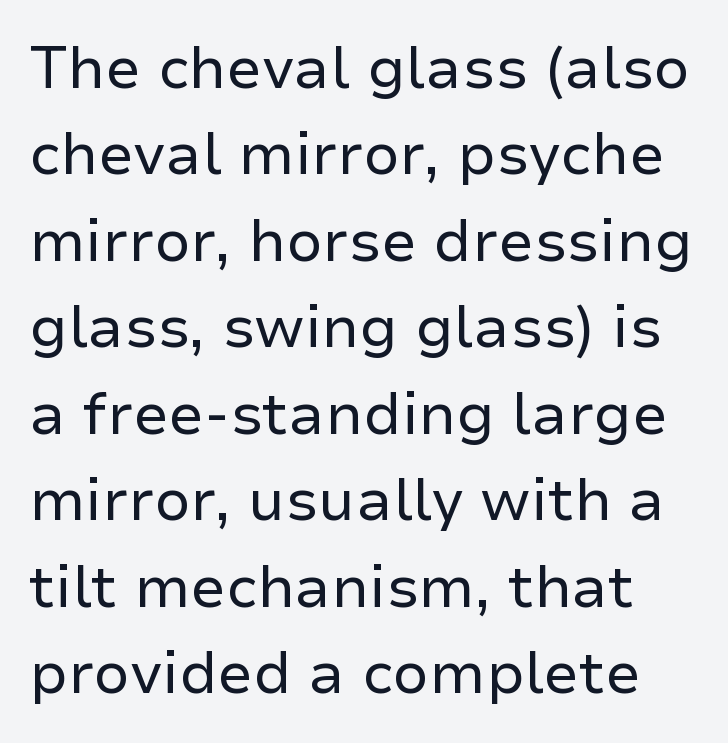
Q: Is the text bold? A: No.
Q: Is the text italic (slanted)? A: No, it is upright.
Q: Is the typeface a serif or a sans-serif typeface? A: Sans-serif.
Q: Is the text underlined? A: No.
Q: Is the spacing between letters normal or unusually wide? A: Normal.
Q: Is the spacing between lines tight, normal or loose? A: Normal.
Q: Width (condensed, normal, or wide)? A: Normal.
Q: Stroke contrast? A: Low.
Q: x-height? A: Medium.
Q: Monospaced? A: No.
